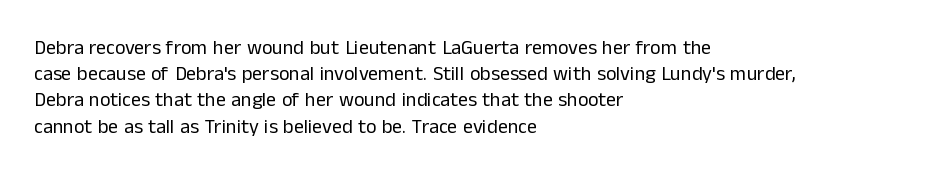
The image shows 20 px text type, upright; set left-aligned, normal line spacing (1.31x), normal letter spacing, not underlined.
